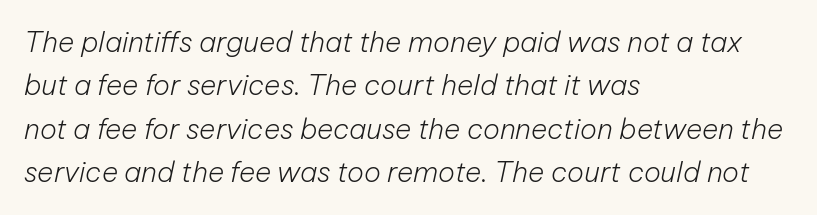
Q: Is the text bold? A: No.
Q: Is the text italic (slanted)? A: Yes, it leans right by about 12 degrees.
Q: Is the text underlined? A: No.
Q: How is the paragraph aligned? A: Left-aligned.
Q: Is the spacing between letters normal or unusually wide? A: Normal.
Q: Is the spacing between lines tight, normal or loose? A: Normal.
Q: Width (condensed, normal, or wide)? A: Normal.
Q: Stroke contrast? A: Low.
Q: x-height? A: Medium.
Q: Monospaced? A: No.
